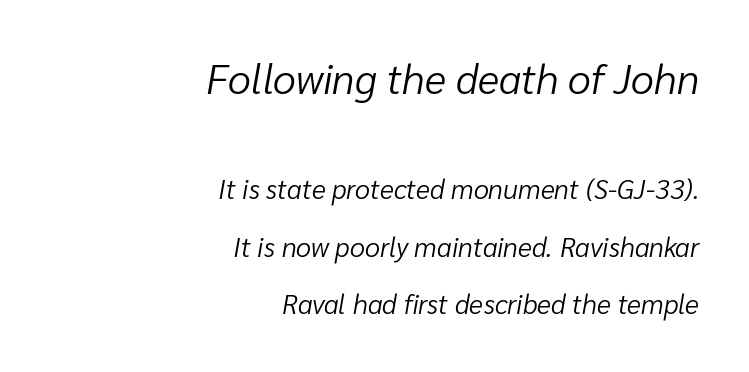
Spacing verdict: proportional, widths tailored to each character. Compared with a flush-left layout, this one pins lines to the opposite, right side. Default kerning and tracking; the words read as compact shapes. Letters rest on an invisible, unmarked baseline. Characters are canted at an angle relative to the baseline's perpendicular.
